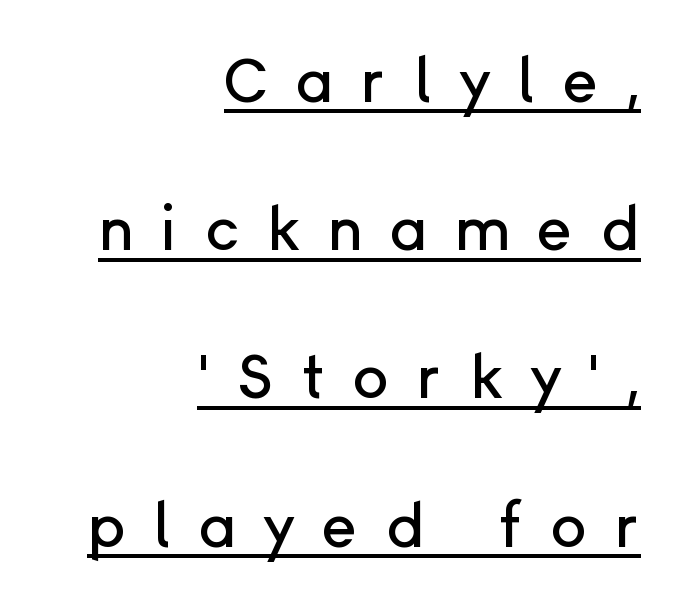
If you drew a line through each stem, it would be perfectly vertical. The face used here appears with an underline applied. The passage shown is typeset with a sans-serif family. The paragraph shown leans on its right margin.
